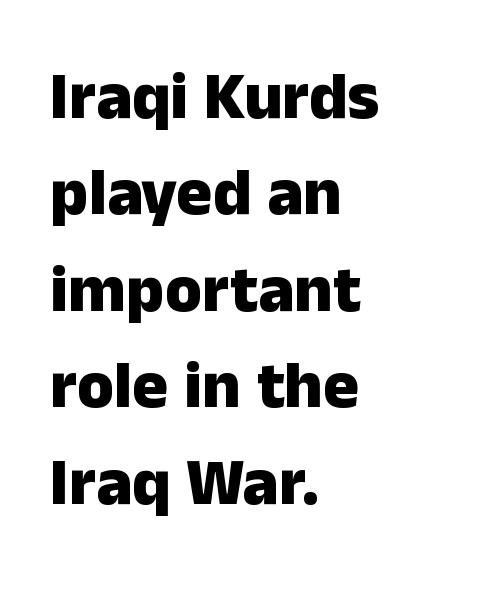
Think of a printed novel: that variable character pitch is what you see here. The line texture is even and compact thanks to regular tracking. Successive baselines arrive at the customary interval. The specimen omits any rule beneath the text block's lines.
